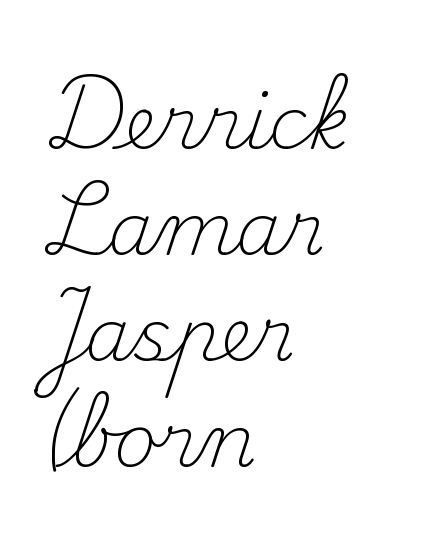
Q: Is the text bold? A: No.
Q: Is the text italic (slanted)? A: Yes.
Q: Is the typeface a serif or a sans-serif typeface? A: Serif.
Q: Is the text underlined? A: No.
Q: How is the paragraph aligned? A: Left-aligned.
Q: Is the spacing between letters normal or unusually wide? A: Normal.
Q: Is the spacing between lines tight, normal or loose? A: Normal.
Q: Width (condensed, normal, or wide)? A: Normal.
Q: Stroke contrast? A: Medium.
Q: x-height? A: Small.
Q: Monospaced? A: No.
